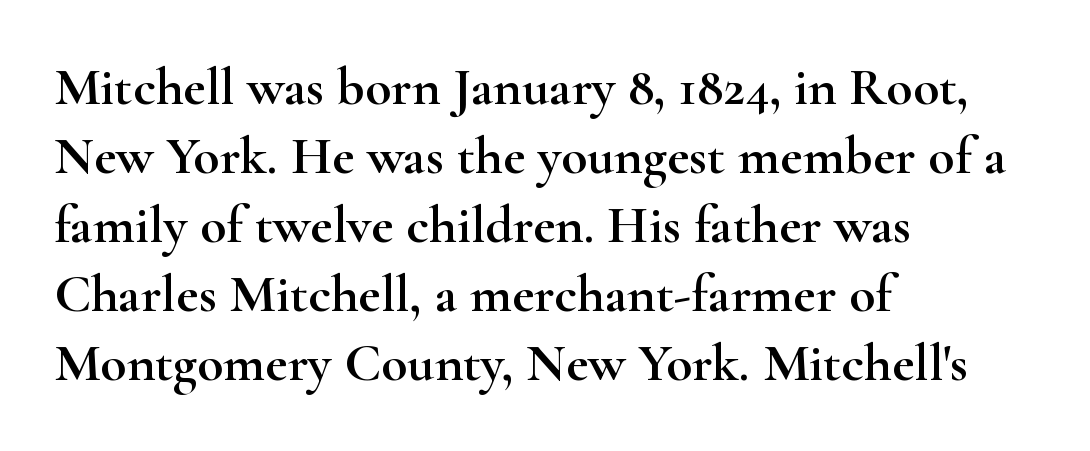
Q: Is the text italic (slanted)? A: No, it is upright.
Q: Is the typeface a serif or a sans-serif typeface? A: Serif.
Q: Is the text underlined? A: No.
Q: How is the paragraph aligned? A: Left-aligned.
Q: Is the spacing between letters normal or unusually wide? A: Normal.
Q: Is the spacing between lines tight, normal or loose? A: Normal.
Q: Width (condensed, normal, or wide)? A: Wide.
Q: Stroke contrast? A: High.
Q: x-height? A: Small.
Q: Monospaced? A: No.
